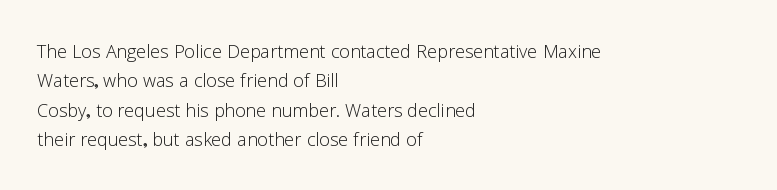
The image shows 24 px text type, upright; set left-aligned, line spacing 1.22x, normal letter spacing, not underlined.
